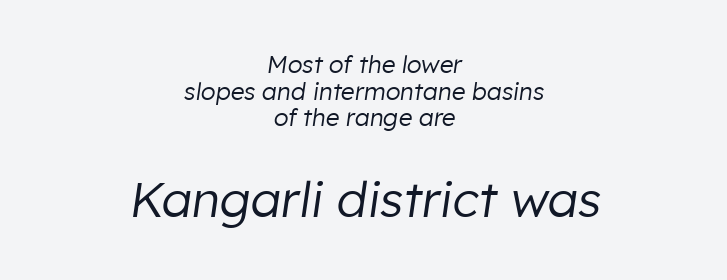
The image shows 49 px regular-weight type, italic (leaning right); set centered, tight line spacing (1.11x), normal letter spacing, not underlined; the second (bottom) block is 2.04x larger; low stroke contrast and a medium x-height.
